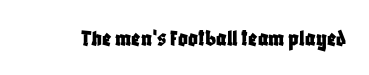
Observe the ordinary spacing: letters are neighbours, not strangers. Underline: absent. Rendered with straight, roman letterforms.
